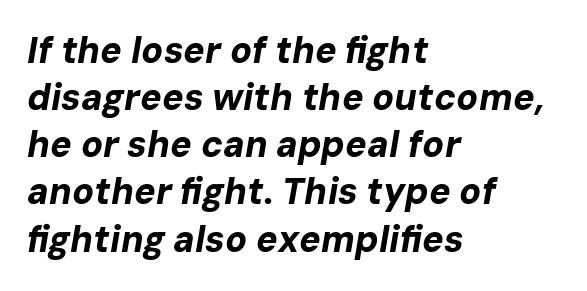
{"italic": "yes", "lean": "right", "slant_degrees": 10, "bold": "yes", "weight": "bold", "width": "normal", "stroke_contrast": "low", "x_height": "medium", "monospaced": "no", "underline": "no", "align": "left", "line_spacing": "normal", "line_spacing_ratio": 1.31, "letter_spacing": "normal", "letter_spacing_em": 0.0, "glyph_px": 36}
